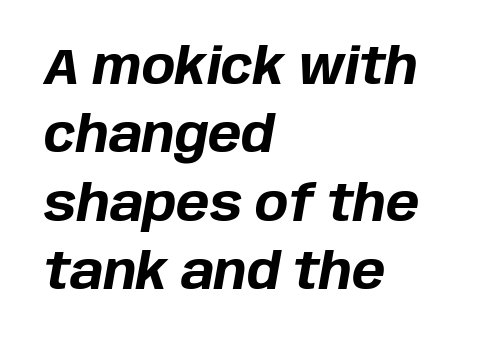
The image shows 50 px bold type, italic (leaning right); set left-aligned, normal line spacing (1.37x), normal letter spacing, not underlined; low stroke contrast and a large x-height.
